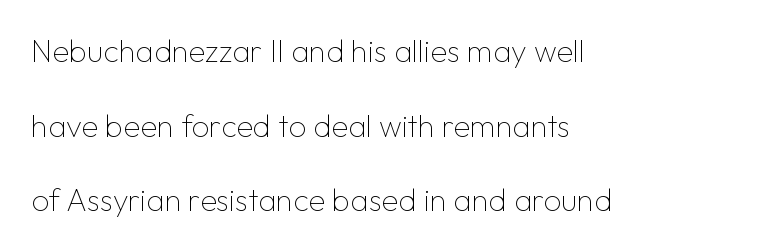
Q: Is the text bold? A: No.
Q: Is the text italic (slanted)? A: No, it is upright.
Q: Is the typeface a serif or a sans-serif typeface? A: Sans-serif.
Q: Is the text underlined? A: No.
Q: How is the paragraph aligned? A: Left-aligned.
Q: Is the spacing between letters normal or unusually wide? A: Normal.
Q: Is the spacing between lines tight, normal or loose? A: Loose.
Q: Width (condensed, normal, or wide)? A: Normal.
Q: Stroke contrast? A: Low.
Q: x-height? A: Medium.
Q: Monospaced? A: No.
